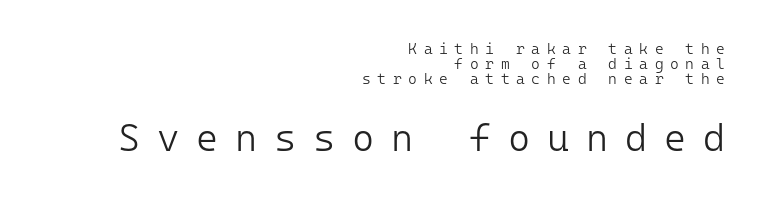
{"serif": "no", "italic": "no", "bold": "no", "weight": "light", "width": "normal", "stroke_contrast": "low", "x_height": "medium", "monospaced": "yes", "underline": "no", "align": "right", "line_spacing": "tight", "line_spacing_ratio": 0.99, "letter_spacing": "wide", "letter_spacing_em": 0.44, "larger_block": "second", "size_ratio": 2.53, "glyph_px": 38}
